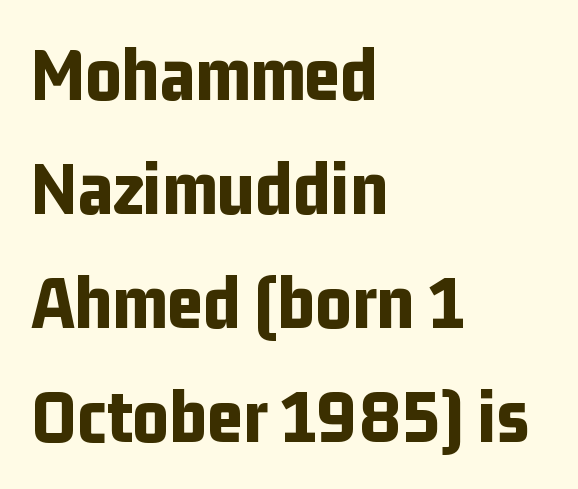
How would I describe the line gaps? Plain and ordinary. The ragged edge is on the right, which tells us the setting is flush left. Glyph-to-glyph distance matches everyday printed text. Examine the stroke ends and you'll find no serifs. Is there any slant? The stems are plumb. Note the varied advance widths — an 'i' is clearly narrower than an 'm'.
